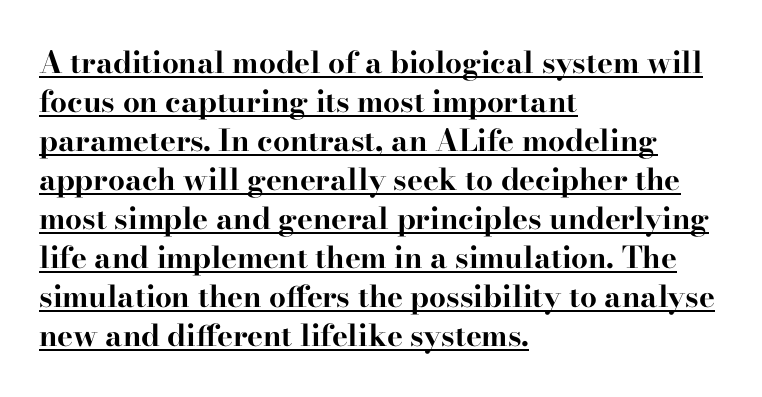
Q: Is the text bold? A: Yes.
Q: Is the text italic (slanted)? A: No, it is upright.
Q: Is the typeface a serif or a sans-serif typeface? A: Serif.
Q: Is the text underlined? A: Yes.
Q: How is the paragraph aligned? A: Left-aligned.
Q: Is the spacing between letters normal or unusually wide? A: Normal.
Q: Is the spacing between lines tight, normal or loose? A: Normal.
Q: Width (condensed, normal, or wide)? A: Wide.
Q: Stroke contrast? A: High.
Q: x-height? A: Small.
Q: Monospaced? A: No.
